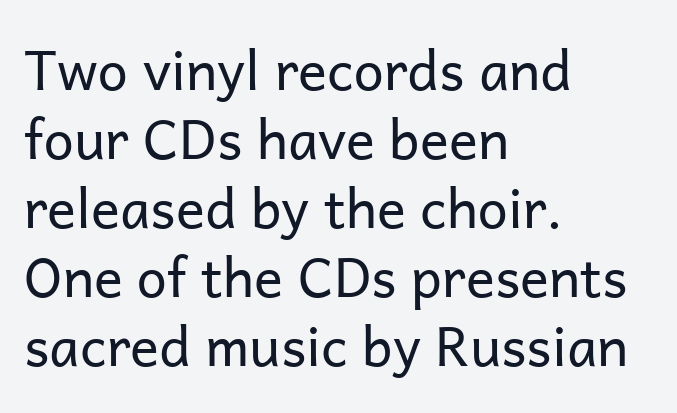
{"serif": "no", "italic": "no", "bold": "no", "weight": "regular", "width": "normal", "stroke_contrast": "low", "x_height": "medium", "monospaced": "no", "underline": "no", "align": "left", "line_spacing": "normal", "line_spacing_ratio": 1.28, "letter_spacing": "normal", "letter_spacing_em": 0.0, "glyph_px": 54}
